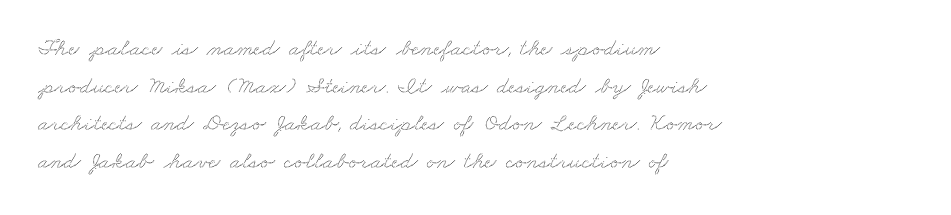
Each new line begins a customary step beneath the previous one. The tracking reads as untouched default to a designer's eye. The passage is arranged the way most books set body copy — flush left. This rendering features lettering with no underline.
